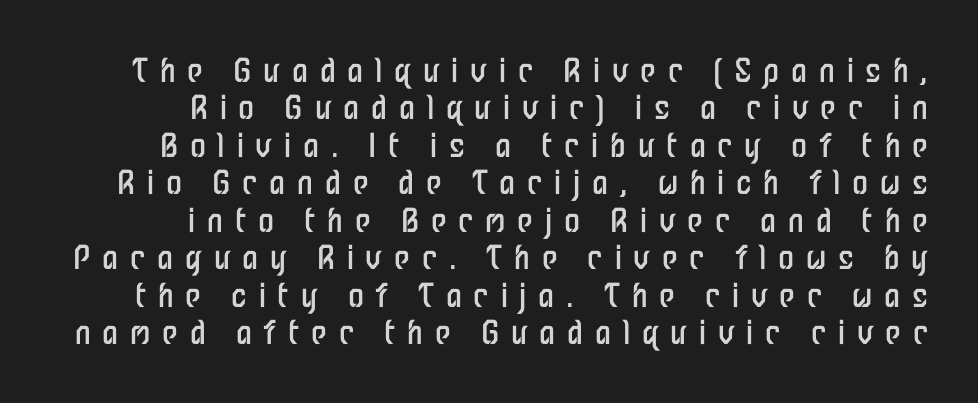
{"serif": "no", "italic": "no", "bold": "no", "weight": "regular", "width": "condensed", "stroke_contrast": "low", "x_height": "medium", "monospaced": "no", "underline": "no", "align": "right", "line_spacing_ratio": 1.17, "letter_spacing": "wide", "letter_spacing_em": 0.37, "glyph_px": 32}
